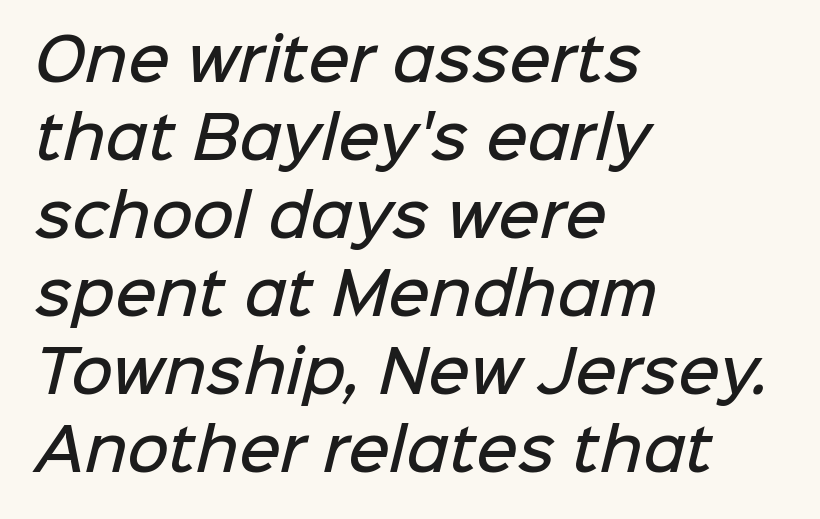
{"serif": "no", "bold": "semi", "weight": "semibold", "width": "normal", "stroke_contrast": "low", "x_height": "medium", "monospaced": "no", "underline": "no", "align": "left", "line_spacing": "normal", "line_spacing_ratio": 1.37, "letter_spacing": "normal", "letter_spacing_em": 0.0, "glyph_px": 57}
